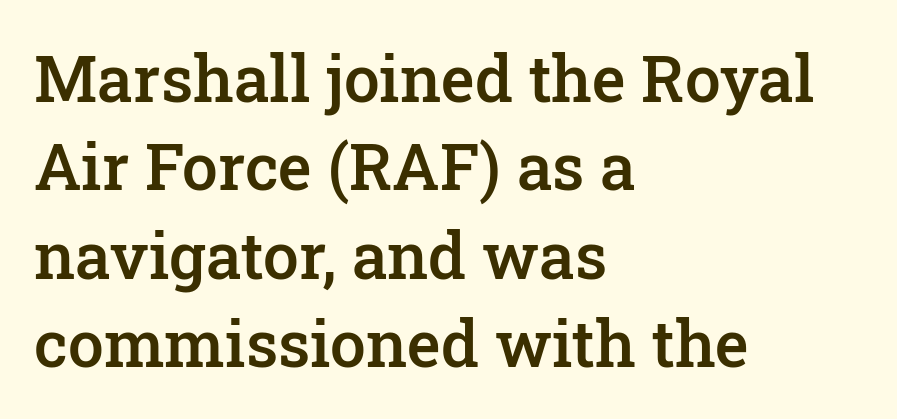
Is the type bold? Partly — it's a semibold, heavier than regular but not fully bold. A classic flush-left, rag-right setting is used for this passage. The space directly below the letters is spotless. Is this a fixed-width face? No — the glyphs have proportional, varying widths.
